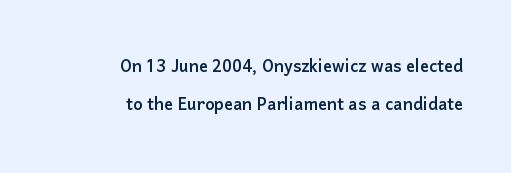
{"italic": "no", "underline": "no", "align": "right", "line_spacing_ratio": 1.71, "letter_spacing": "normal", "letter_spacing_em": 0.0, "glyph_px": 22}
